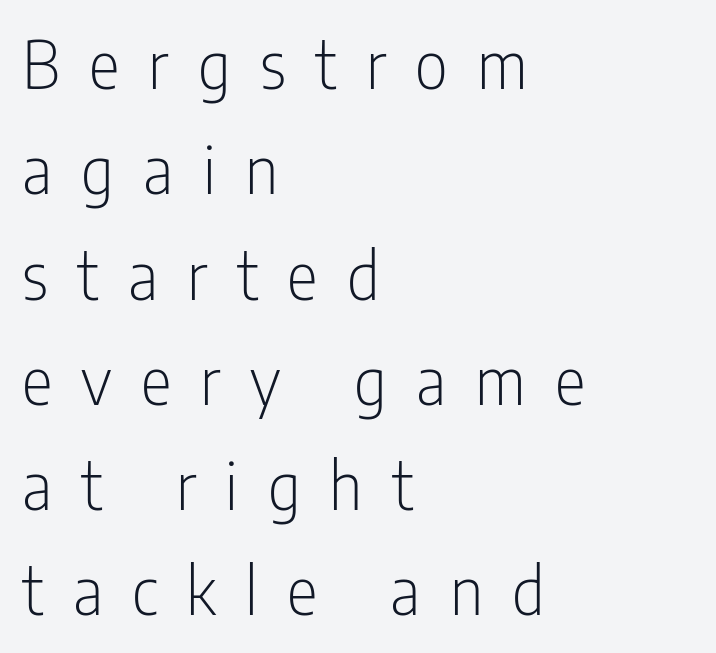
Unmarked baselines from the first word to the last. Weight: not bold — regular or lighter. Each line starts at the same left margin while the right side varies. Observe the absence of serifs on each vertical stroke in this sample. Proportional: the letters do not fall into vertical columns.
